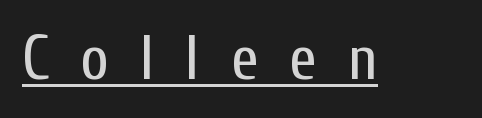
Q: Is the text bold? A: No.
Q: Is the text italic (slanted)? A: No, it is upright.
Q: Is the typeface a serif or a sans-serif typeface? A: Sans-serif.
Q: Is the text underlined? A: Yes.
Q: Is the spacing between letters normal or unusually wide? A: Unusually wide.
Q: Width (condensed, normal, or wide)? A: Condensed.
Q: Stroke contrast? A: Low.
Q: x-height? A: Medium.
Q: Monospaced? A: No.
